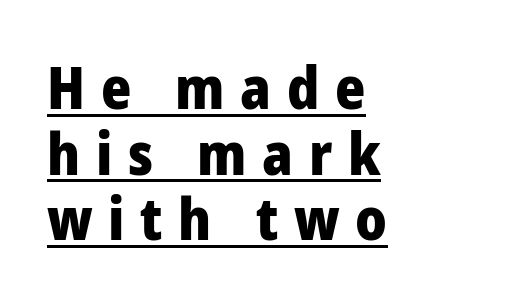
{"serif": "no", "italic": "no", "bold": "yes", "weight": "heavy", "width": "normal", "stroke_contrast": "low", "x_height": "medium", "monospaced": "no", "underline": "yes", "align": "left", "line_spacing": "tight", "line_spacing_ratio": 1.13, "letter_spacing": "wide", "letter_spacing_em": 0.27, "glyph_px": 58}
